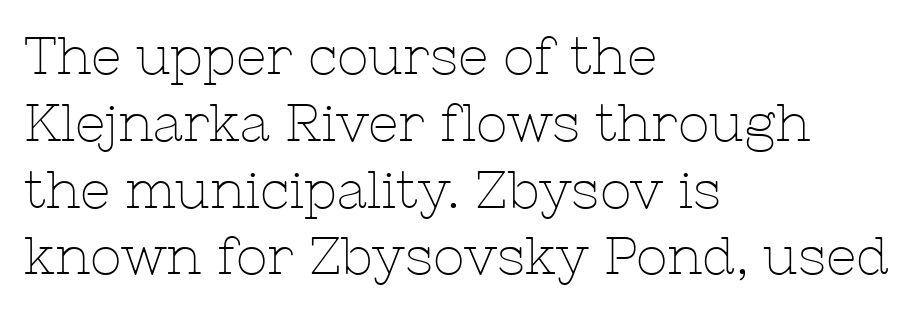
The image shows 53 px thin serif type, upright; set left-aligned, normal line spacing (1.26x), normal letter spacing, not underlined; low stroke contrast and a medium x-height.
